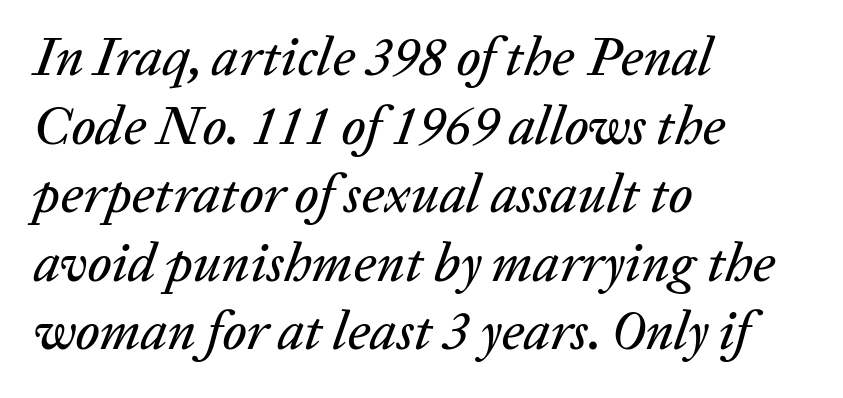
{"italic": "yes", "lean": "right", "slant_degrees": 20, "width": "normal", "stroke_contrast": "low", "x_height": "medium", "monospaced": "no", "underline": "no", "align": "left", "line_spacing": "normal", "line_spacing_ratio": 1.27, "letter_spacing": "normal", "letter_spacing_em": 0.0, "glyph_px": 54}
